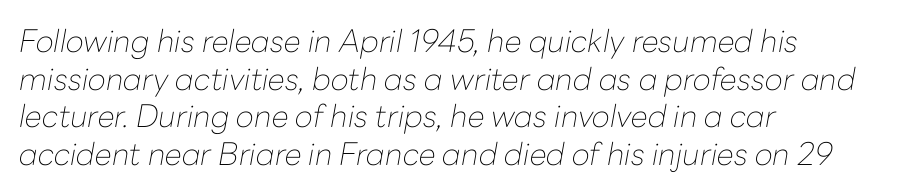
Weight: in the light-to-regular range. Nobody drew a line under any word here. The rendering anchors every line to the left-hand side. Compared with ordinary roman type, these characters are visibly tilted. You could call the tracking neutral — neither tight nor loose. These lines are rendered in a variable-pitch font.
